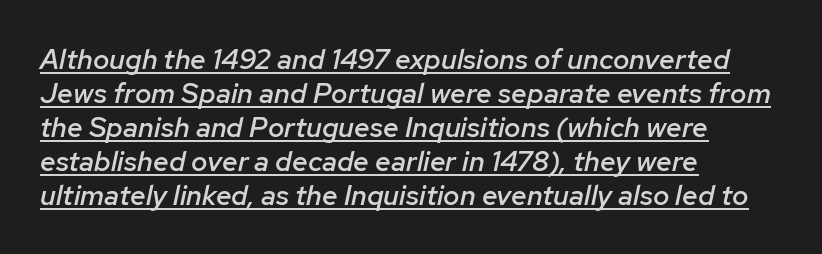
{"italic": "yes", "lean": "right", "slant_degrees": 12, "bold": "semi", "weight": "semibold", "width": "normal", "stroke_contrast": "low", "x_height": "medium", "monospaced": "no", "underline": "yes", "align": "left", "line_spacing_ratio": 1.21, "letter_spacing": "normal", "letter_spacing_em": 0.0, "glyph_px": 28}
